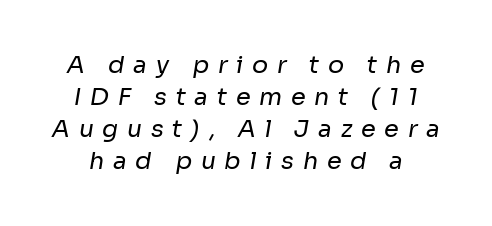
{"bold": "no", "underline": "no", "line_spacing": "normal", "line_spacing_ratio": 1.34, "letter_spacing": "wide", "letter_spacing_em": 0.36, "glyph_px": 24}
